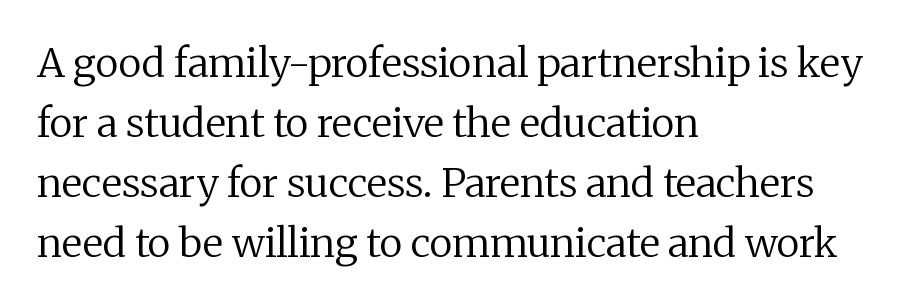
Rendered with straight, roman letterforms. Counters stay open thanks to moderate or lighter strokes. Observe the ordinary spacing: letters are neighbours, not strangers. Every row of glyphs begins at an identical x-position on the left. Words float on clear page, feet unadorned.
